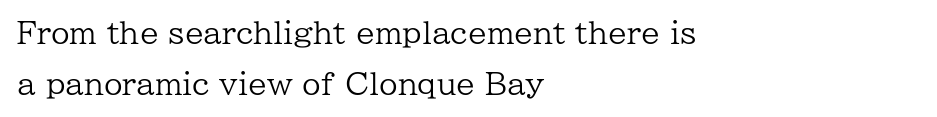
{"serif": "yes", "italic": "no", "bold": "no", "weight": "regular", "width": "normal", "stroke_contrast": "low", "x_height": "medium", "monospaced": "no", "underline": "no", "align": "left", "line_spacing_ratio": 1.71, "letter_spacing": "normal", "letter_spacing_em": 0.0, "glyph_px": 30}
